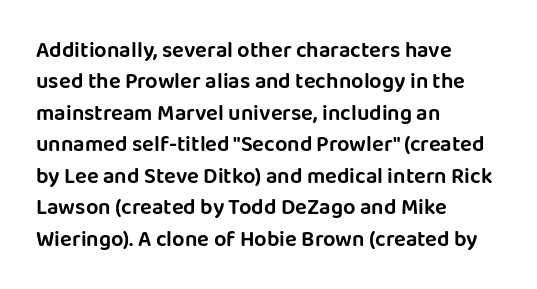
Quick note: underline off. Interline gaps are of average width in this sample. Notice how the stems are strictly vertical — no italics here. How are the letters spaced? Ordinarily, with no added tracking. The lines are quadded left.
